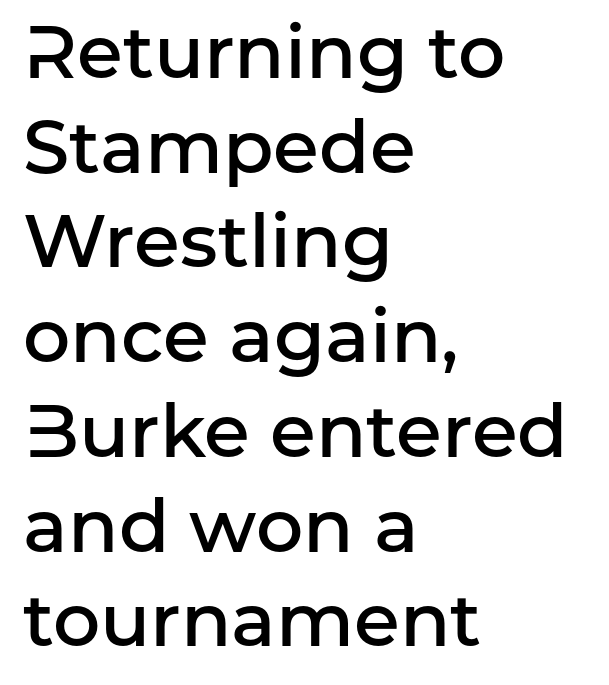
{"serif": "no", "italic": "no", "bold": "semi", "weight": "semibold", "width": "normal", "stroke_contrast": "low", "x_height": "medium", "monospaced": "no", "underline": "no", "align": "left", "line_spacing": "normal", "line_spacing_ratio": 1.28, "letter_spacing": "normal", "letter_spacing_em": 0.0, "glyph_px": 74}
